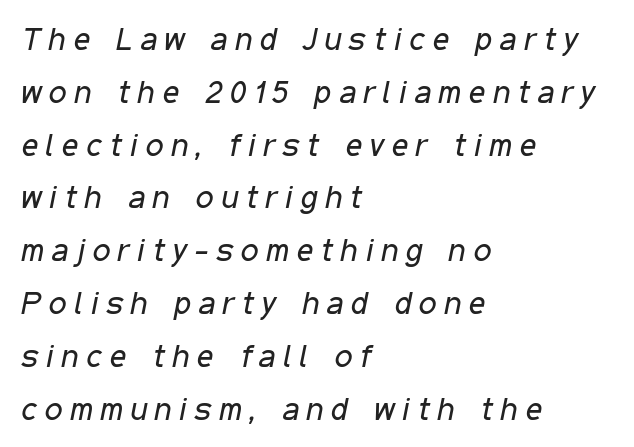
Each letter keeps its own natural width here, so spacing adapts to shape. Bare-footed words on every line. Horizontally, the lines are justified to the leading edge only. The weight tops out at a normal text grade. Between one letter and the next there's a generous, obvious gap. Rendered with sloped, italic letterforms.
